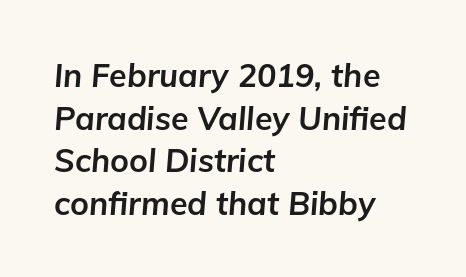
Heavy, bold letterforms. The lines sit at an ordinary, default distance from one another. This sample uses an oblique cut, with every glyph tilted off the vertical. The glyphs are unaccompanied by any horizontal stroke below them.
